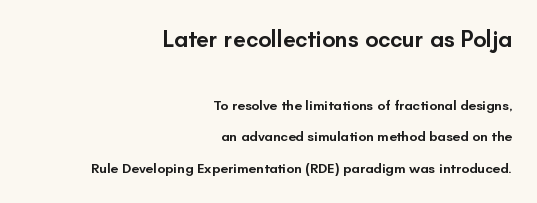
A great deal of white space separates one row of letters from the next. Check under the words: just untouched page. Tracking value appears to be zero — textbook default spacing. Visually, the top section dominates because its glyphs are scaled up. Moderately thickened strokes mark this as semibold type. Ordinary non-slanted type is in use.
